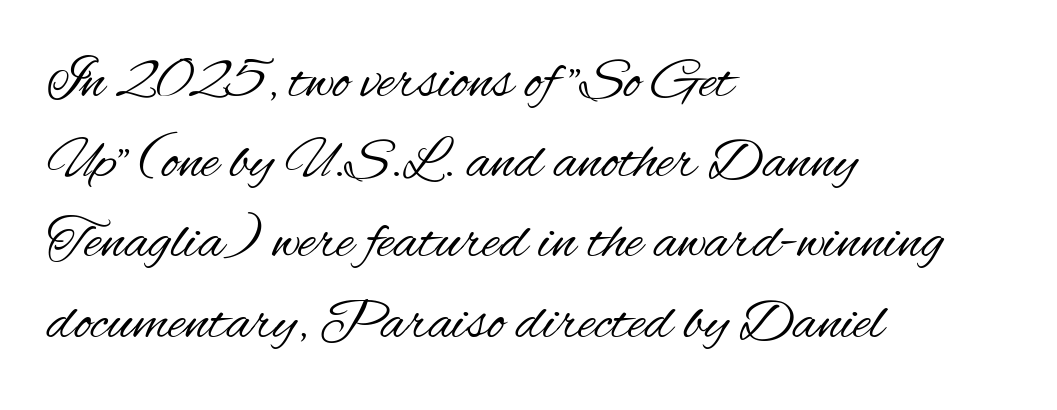
Q: Is the text bold? A: No.
Q: Is the text italic (slanted)? A: Yes.
Q: Is the typeface a serif or a sans-serif typeface? A: Sans-serif.
Q: Is the text underlined? A: No.
Q: How is the paragraph aligned? A: Left-aligned.
Q: Is the spacing between letters normal or unusually wide? A: Normal.
Q: Is the spacing between lines tight, normal or loose? A: Normal.
Q: Width (condensed, normal, or wide)? A: Condensed.
Q: Stroke contrast? A: Medium.
Q: x-height? A: Small.
Q: Monospaced? A: No.
